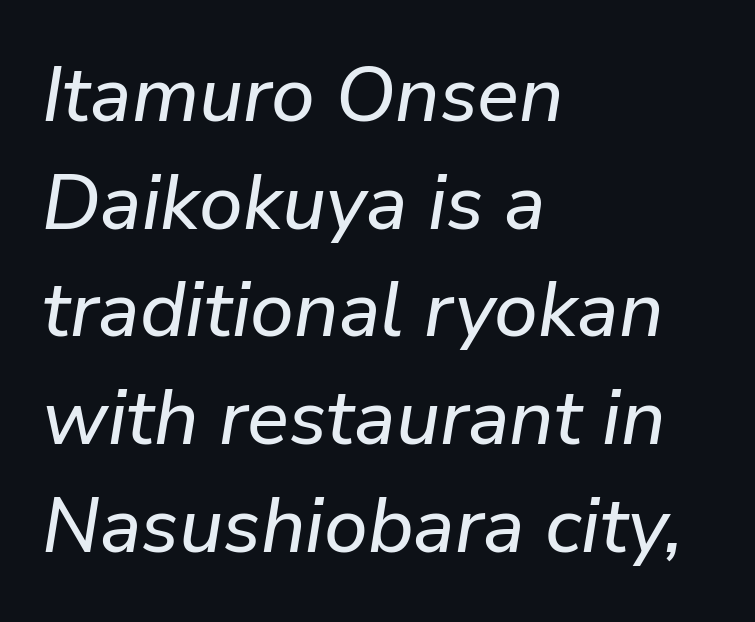
Q: Is the text italic (slanted)? A: Yes, it leans right by about 9 degrees.
Q: Is the text underlined? A: No.
Q: How is the paragraph aligned? A: Left-aligned.
Q: Is the spacing between letters normal or unusually wide? A: Normal.
Q: Is the spacing between lines tight, normal or loose? A: Normal.
Q: Width (condensed, normal, or wide)? A: Normal.
Q: Stroke contrast? A: Low.
Q: x-height? A: Medium.
Q: Monospaced? A: No.
